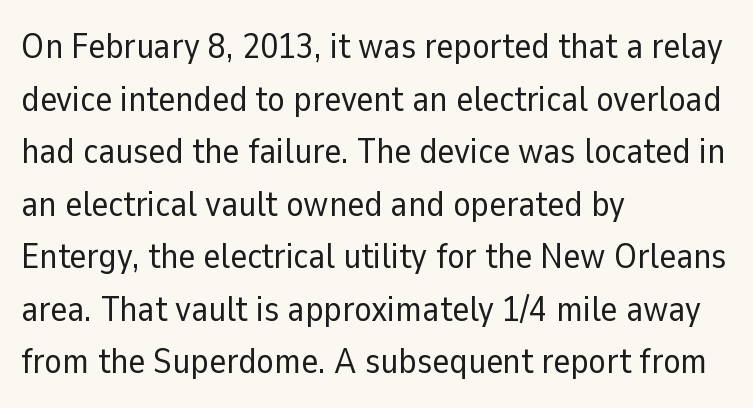
Q: Is the text bold? A: No.
Q: Is the text italic (slanted)? A: No, it is upright.
Q: Is the typeface a serif or a sans-serif typeface? A: Sans-serif.
Q: Is the text underlined? A: No.
Q: How is the paragraph aligned? A: Left-aligned.
Q: Is the spacing between letters normal or unusually wide? A: Normal.
Q: Is the spacing between lines tight, normal or loose? A: Normal.
Q: Width (condensed, normal, or wide)? A: Normal.
Q: Stroke contrast? A: Low.
Q: x-height? A: Medium.
Q: Monospaced? A: No.
